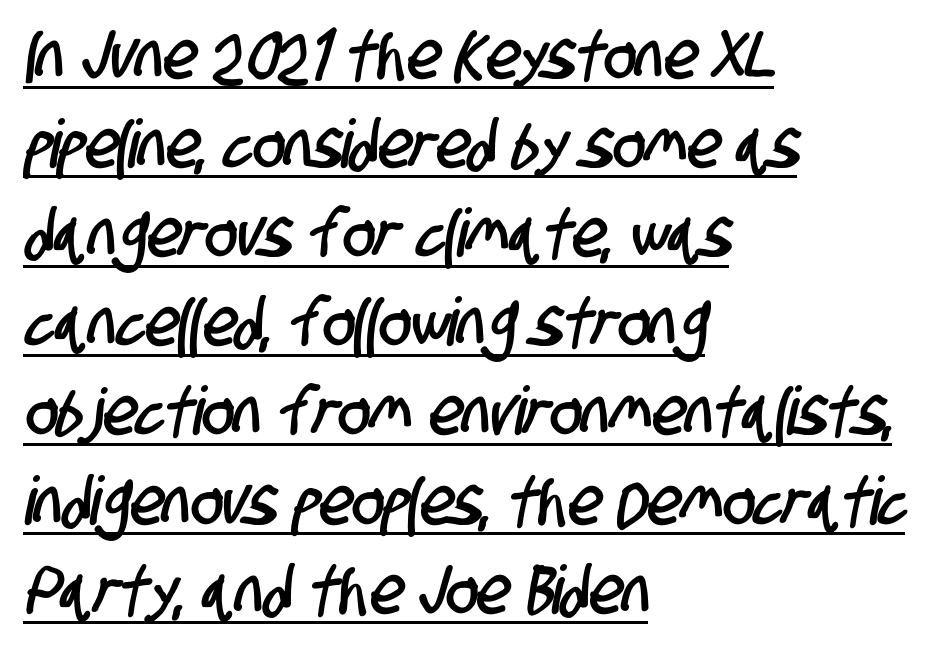
The image shows 67 px condensed sans-serif type; set left-aligned, normal line spacing (1.33x), normal letter spacing, underlined; low stroke contrast and a large x-height.
